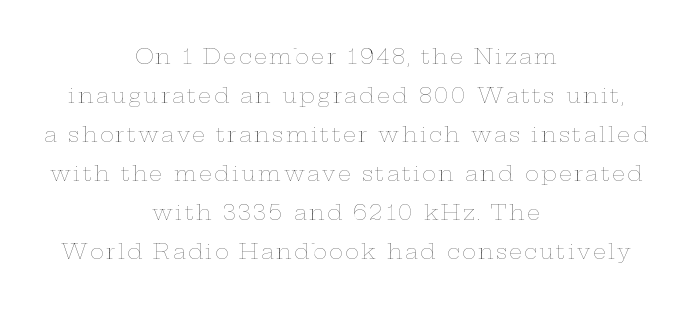
{"italic": "no", "bold": "no", "underline": "no", "align": "center", "line_spacing_ratio": 1.86, "glyph_px": 21}
